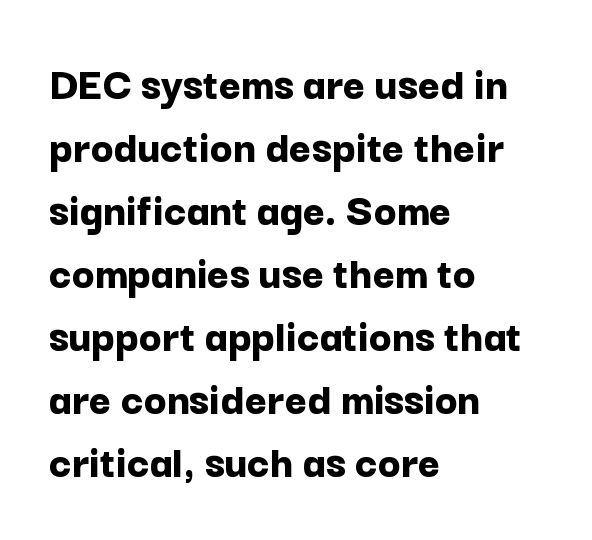
{"serif": "no", "italic": "no", "bold": "yes", "weight": "bold", "width": "normal", "stroke_contrast": "low", "x_height": "medium", "monospaced": "no", "underline": "no", "align": "left", "line_spacing": "normal", "line_spacing_ratio": 1.34, "letter_spacing": "normal", "letter_spacing_em": 0.0, "glyph_px": 47}
